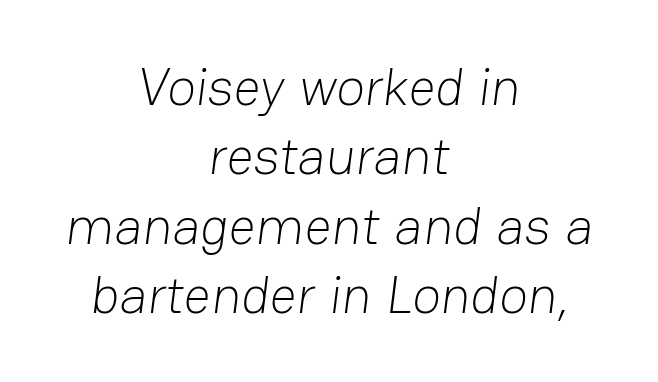
Proportional: the letters do not fall into vertical columns. On a weight scale, this lands at 450 or below. A typesetter would call this leading conventional body-copy spacing. A sans-serif font was chosen for this passage. Every row of glyphs is offset so its center matches the block's center. Unmarked baselines from the first word to the last.
